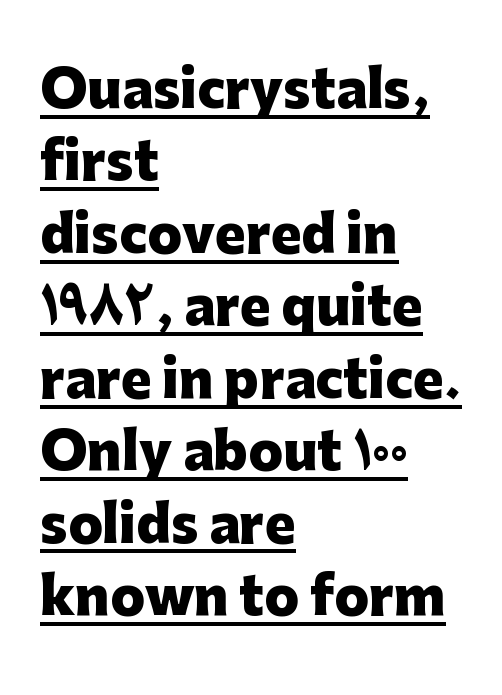
The image shows 51 px heavy sans-serif type, upright; set left-aligned, normal line spacing (1.42x), normal letter spacing, underlined; low stroke contrast and a medium x-height.
